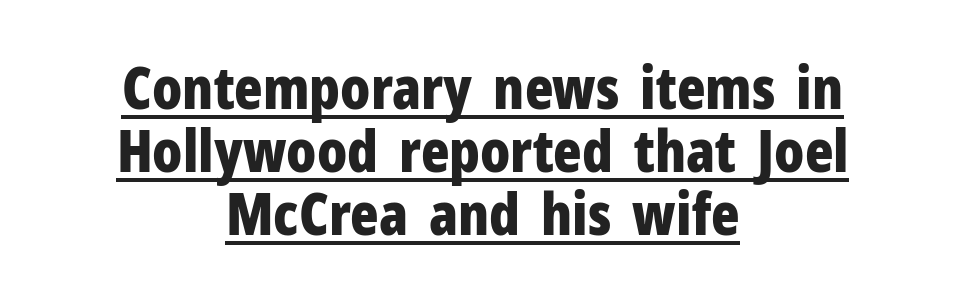
These lines are rendered in a variable-pitch font. As a designer I'd log this as weight 700, bold. What decoration does the sample have? An underline. In terms of letterspacing, this is plain default setting. Regarding leading, the lines here are crowded together. Observe the absence of serifs on each vertical stroke in this sample.
